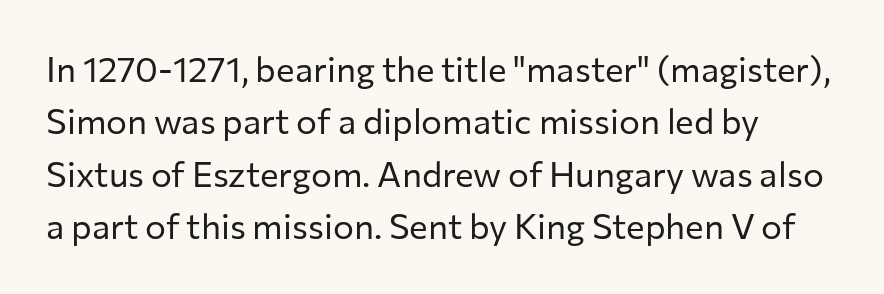
If you measured baseline to baseline, you'd find a middling distance. The designer went with a sans here, leaving each stem footless. Letters rest on an invisible, unmarked baseline. This is roman type, the default non-slanted kind. Each word holds together tightly as a unit, with standard inter-letter gaps. The strokes carry an ordinary text weight at most.
